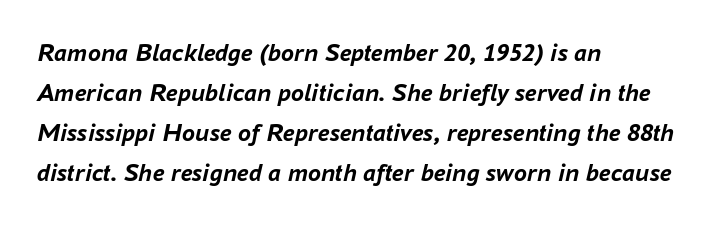
The image shows 26 px bold type, italic (leaning right); set left-aligned, normal line spacing (1.54x), normal letter spacing, not underlined.
